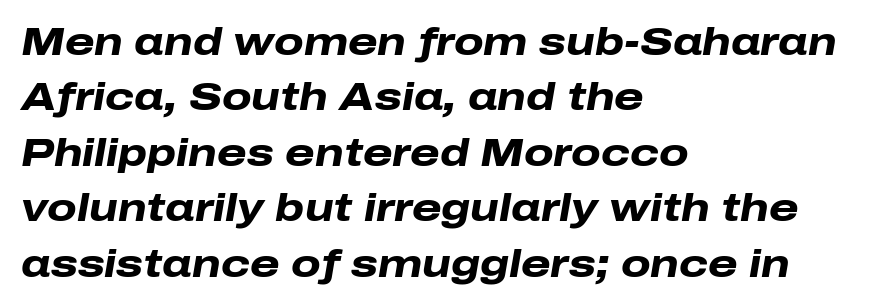
The glyphs are unaccompanied by any horizontal stroke below them. This sample has the flowing, uneven cadence of proportional lettering. Notice how descenders clear the ascenders below comfortably — that's standard leading. The sample has been set heavy, in full bold. Casual observation: everything's shoved over to the left.
